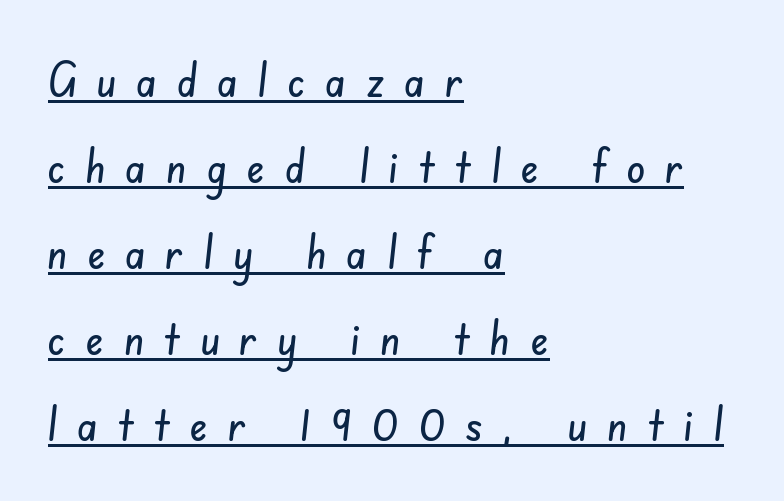
Inter-character spacing is expanded well beyond the font's built-in metrics. In CSS terms this would be text-align: left. Varying glyph widths throughout — classic text-font behaviour. Glance below the letters and you will spot a drawn line. Stroke terminals: plain, sans-serif.
